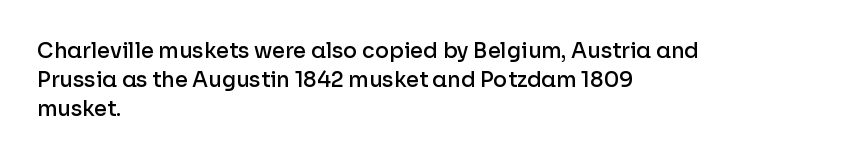
The face used here is a semibold: visibly heavier than regular, lighter than bold. Italic? Not at all — the glyphs are vertical. Default kerning and tracking; the words read as compact shapes. The paragraph shown leans on its left margin. Clear beneath every line of the passage.
